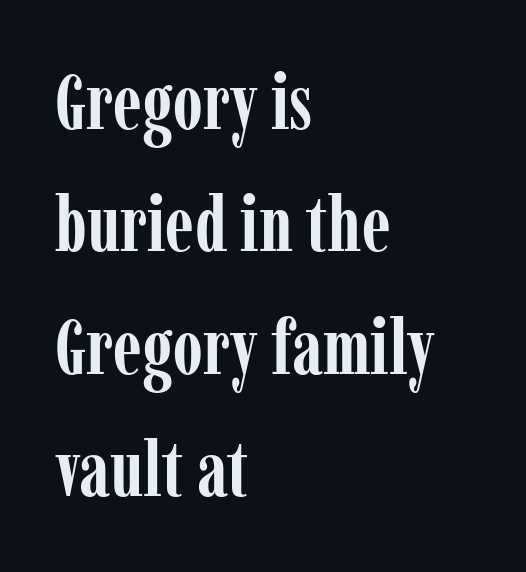
Stroke thickness is high; the sample reads as a true bold. Font category for this specimen: serif. The space beneath each line is pristine and unruled. Characters follow at the spacing the type designer built in. The typography opts for an upright posture over an oblique one. Line beginnings align vertically; line endings do not.
